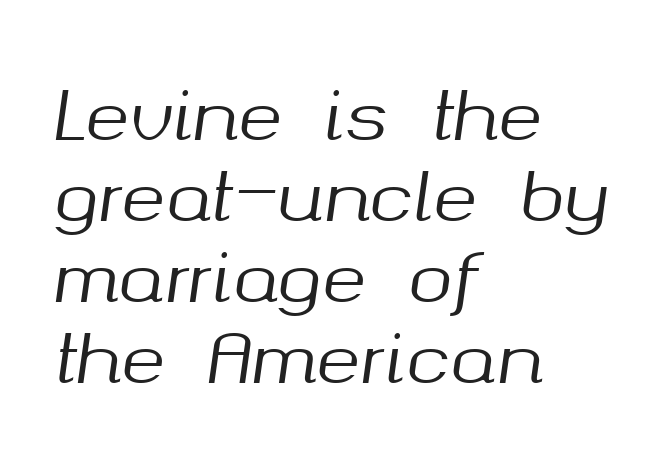
Q: Is the text italic (slanted)? A: Yes, it leans right by about 8 degrees.
Q: Is the text underlined? A: No.
Q: How is the paragraph aligned? A: Left-aligned.
Q: Is the spacing between letters normal or unusually wide? A: Normal.
Q: Width (condensed, normal, or wide)? A: Normal.
Q: Stroke contrast? A: Medium.
Q: x-height? A: Medium.
Q: Monospaced? A: No.
